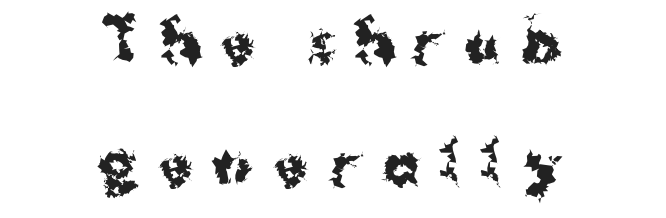
The image shows 55 px bold sans-serif type, upright; set centered, loose line spacing (2.21x), unusually wide letter spacing (+0.38 em), not underlined; medium stroke contrast and a medium x-height.
